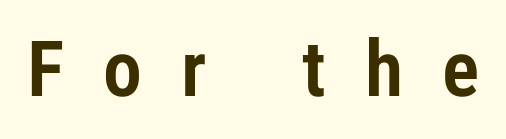
Q: Is the text italic (slanted)? A: No, it is upright.
Q: Is the typeface a serif or a sans-serif typeface? A: Sans-serif.
Q: Is the text underlined? A: No.
Q: Is the spacing between letters normal or unusually wide? A: Unusually wide.
Q: Width (condensed, normal, or wide)? A: Condensed.
Q: Stroke contrast? A: Low.
Q: x-height? A: Medium.
Q: Monospaced? A: No.
